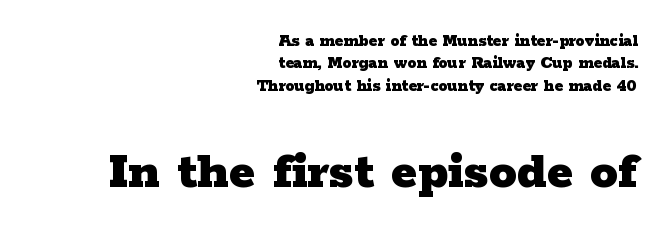
Q: Is the text bold? A: Yes.
Q: Is the text italic (slanted)? A: No, it is upright.
Q: Is the typeface a serif or a sans-serif typeface? A: Serif.
Q: Is the text underlined? A: No.
Q: How is the paragraph aligned? A: Right-aligned.
Q: Is the spacing between letters normal or unusually wide? A: Normal.
Q: Which block of text is set in a larger size, the first (top) or the second (bottom)? A: The second (bottom) one.
Q: Width (condensed, normal, or wide)? A: Wide.
Q: Stroke contrast? A: Low.
Q: x-height? A: Medium.
Q: Monospaced? A: No.
